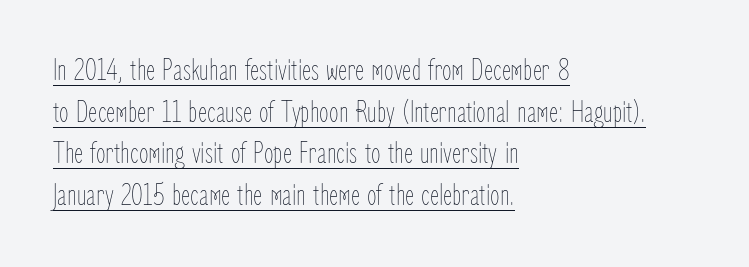
Caption: lettering with a line underneath. Short note: letters normally spaced. Posture: straight, roman, zero tilt. One-word summary of the alignment: left.
